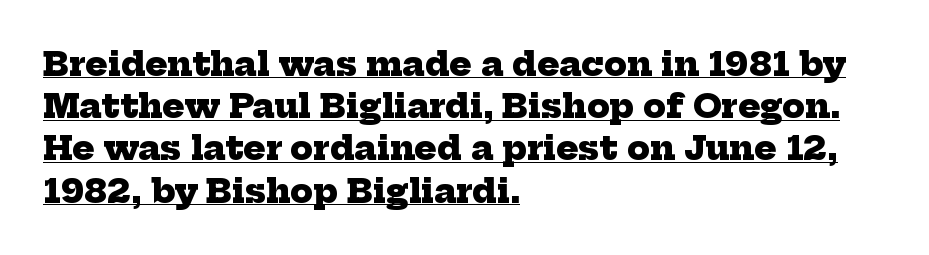
The image shows 33 px heavy serif type; set left-aligned, normal line spacing (1.28x), normal letter spacing, underlined; low stroke contrast and a medium x-height.
